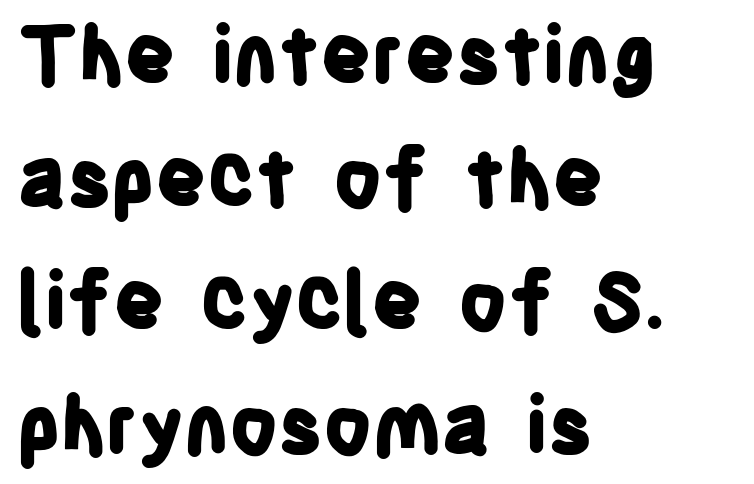
{"serif": "no", "italic": "no", "bold": "yes", "weight": "bold", "width": "condensed", "stroke_contrast": "low", "x_height": "large", "monospaced": "no", "underline": "no", "align": "left", "line_spacing": "normal", "line_spacing_ratio": 1.56, "letter_spacing": "normal", "letter_spacing_em": 0.0, "glyph_px": 79}
